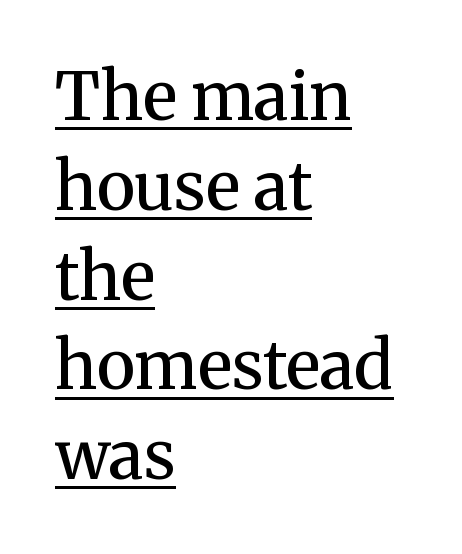
The rendering shows small feet on the letterforms — a serif design. Looks like someone drew a line under every word here. The glyphs have the mass of a demibold cut, below bold. Style check: upright. The rendering anchors every line to the left-hand side.
